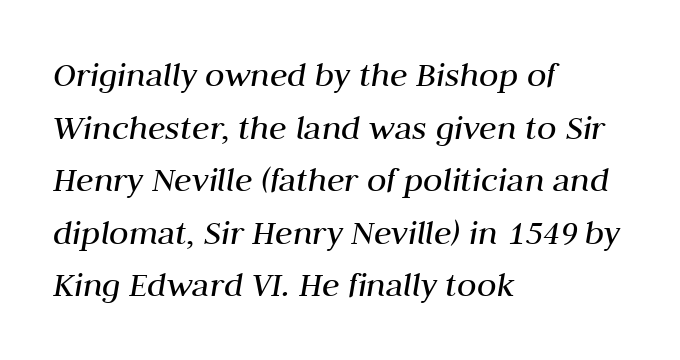
The image shows 36 px regular-weight type, italic (leaning right); set left-aligned, normal line spacing (1.46x), normal letter spacing, not underlined; medium stroke contrast and a medium x-height.
